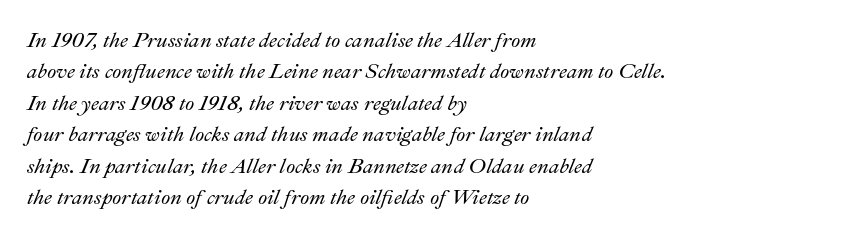
The image shows 21 px text type, italic (leaning right); set left-aligned, normal line spacing (1.5x), normal letter spacing, not underlined.
